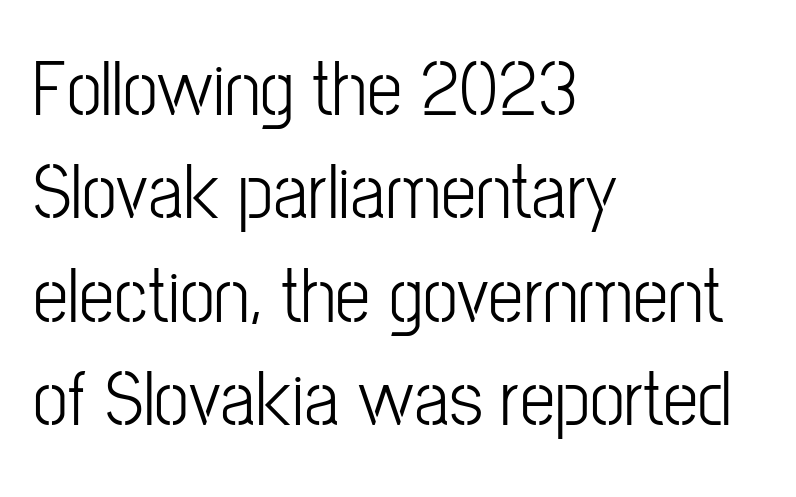
A classic flush-left, rag-right setting is used for this passage. The letterforms sit at book weight or below. The text was rendered using a sans face with plain stroke endings. The type is set solid horizontally, with unmodified tracking. Do the characters align in a grid? No, the font is proportional. A clean baseline with only descenders dipping below it.
